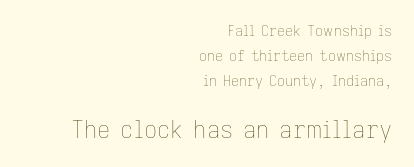
Q: Is the text bold? A: No.
Q: Is the text italic (slanted)? A: No, it is upright.
Q: Is the text underlined? A: No.
Q: How is the paragraph aligned? A: Right-aligned.
Q: Is the spacing between letters normal or unusually wide? A: Normal.
Q: Which block of text is set in a larger size, the first (top) or the second (bottom)? A: The second (bottom) one.
